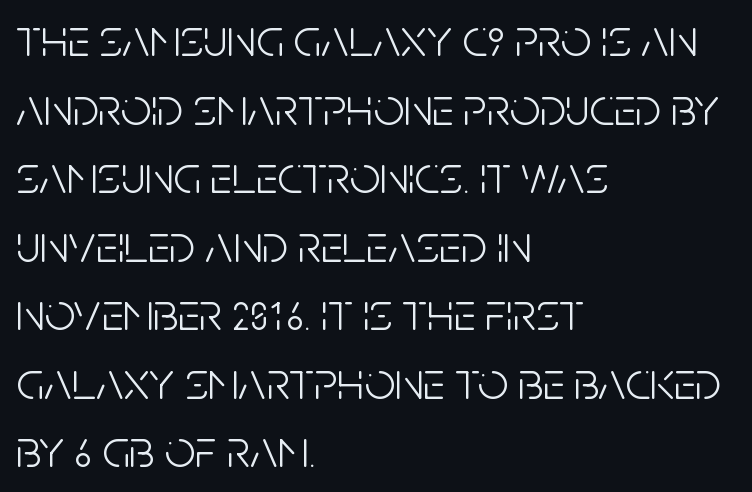
Letters rest on an invisible, unmarked baseline. Counters stay open thanks to moderate or lighter strokes. The text was rendered using a sans face with plain stroke endings. This sample has the flowing, uneven cadence of proportional lettering. Words appear dense and cohesive because spacing is normal. All the whitespace from short lines collects on the right.
